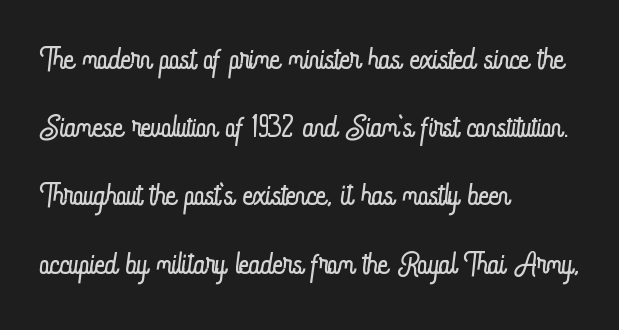
Q: Is the text bold? A: No.
Q: Is the text underlined? A: No.
Q: How is the paragraph aligned? A: Left-aligned.
Q: Is the spacing between letters normal or unusually wide? A: Normal.
Q: Is the spacing between lines tight, normal or loose? A: Normal.
Q: Width (condensed, normal, or wide)? A: Condensed.
Q: Stroke contrast? A: Low.
Q: x-height? A: Small.
Q: Monospaced? A: No.
